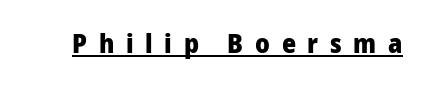
It's the straight-up-and-down kind of type. The rendering uses the underline text-decoration. Students, this is bold: see how much ink each stroke carries. Is the letter spacing exaggerated? Yes — the characters are pushed far apart.
